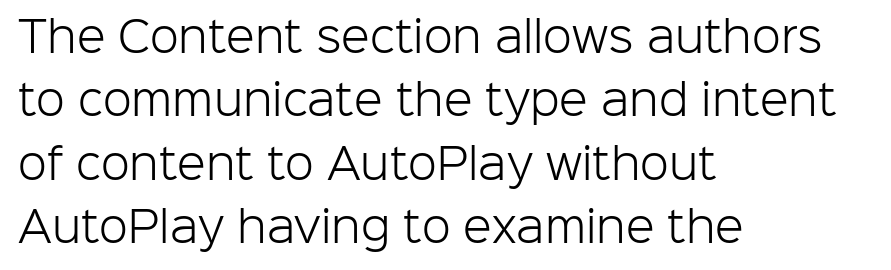
The image shows 42 px light sans-serif type, upright; set left-aligned, normal line spacing (1.51x), normal letter spacing, not underlined; low stroke contrast and a medium x-height.
